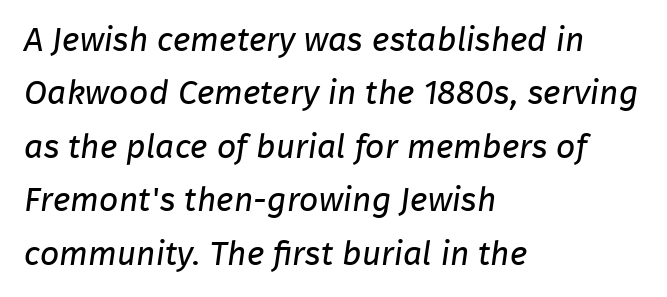
The image shows 34 px regular-weight sans-serif type; set left-aligned, normal line spacing (1.57x), normal letter spacing, not underlined; low stroke contrast and a medium x-height.
